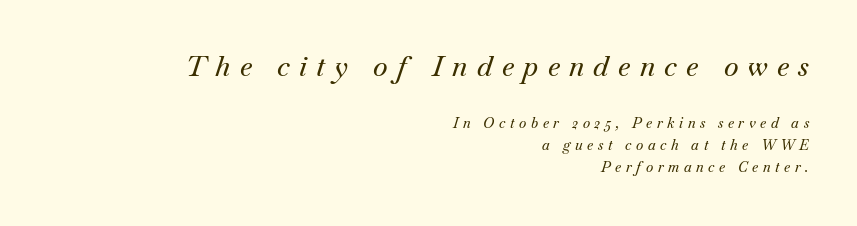
{"serif": "yes", "italic": "yes", "lean": "right", "slant_degrees": 18, "width": "normal", "stroke_contrast": "medium", "x_height": "small", "monospaced": "no", "underline": "no", "align": "right", "line_spacing": "normal", "line_spacing_ratio": 1.57, "letter_spacing": "wide", "letter_spacing_em": 0.33, "larger_block": "first", "size_ratio": 2.0, "glyph_px": 28}
